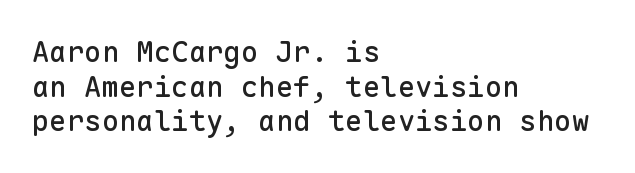
{"serif": "no", "italic": "no", "width": "normal", "stroke_contrast": "low", "x_height": "medium", "monospaced": "yes", "underline": "no", "align": "left", "line_spacing_ratio": 1.19, "letter_spacing": "normal", "letter_spacing_em": 0.0, "glyph_px": 29}
